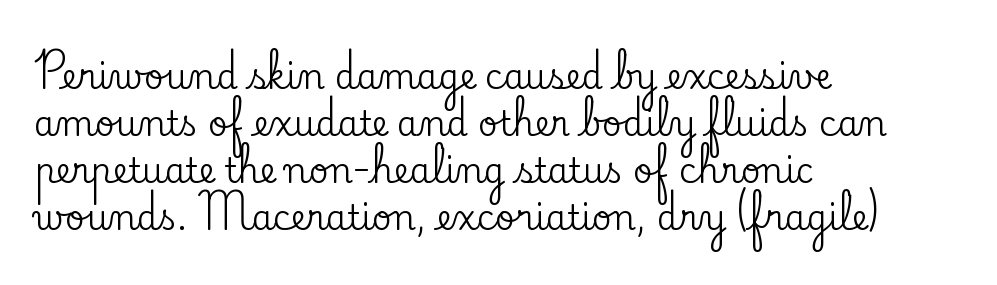
Q: Is the text italic (slanted)? A: No, it is upright.
Q: Is the typeface a serif or a sans-serif typeface? A: Serif.
Q: Is the text underlined? A: No.
Q: How is the paragraph aligned? A: Left-aligned.
Q: Is the spacing between letters normal or unusually wide? A: Normal.
Q: Is the spacing between lines tight, normal or loose? A: Normal.
Q: Width (condensed, normal, or wide)? A: Normal.
Q: Stroke contrast? A: Low.
Q: x-height? A: Small.
Q: Monospaced? A: No.
